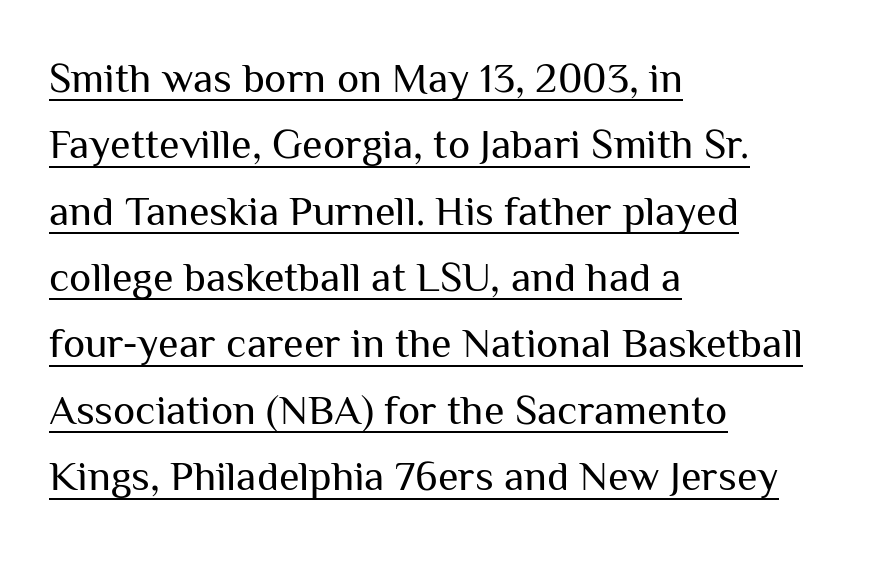
The image shows 42 px regular-weight sans-serif type, upright; set left-aligned, normal line spacing (1.58x), normal letter spacing, underlined; medium stroke contrast and a medium x-height.
